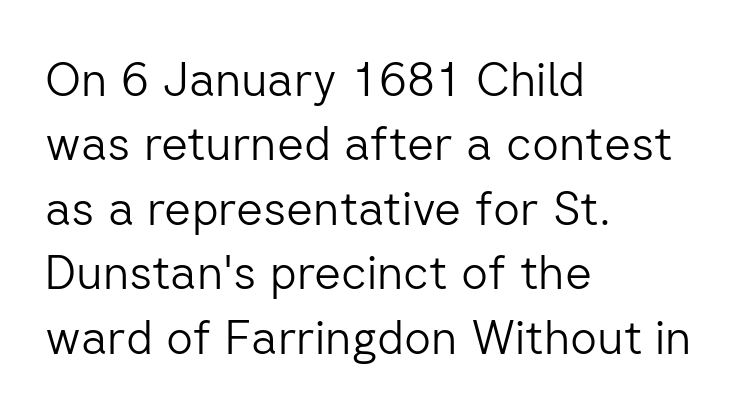
The image shows 47 px light sans-serif type, upright; set left-aligned, normal line spacing (1.37x), normal letter spacing, not underlined; low stroke contrast and a medium x-height.
